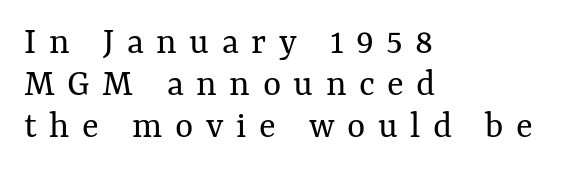
Q: Is the text bold? A: No.
Q: Is the text italic (slanted)? A: No, it is upright.
Q: Is the text underlined? A: No.
Q: How is the paragraph aligned? A: Left-aligned.
Q: Is the spacing between letters normal or unusually wide? A: Unusually wide.
Q: Is the spacing between lines tight, normal or loose? A: Tight.
Q: Width (condensed, normal, or wide)? A: Normal.
Q: Stroke contrast? A: Medium.
Q: x-height? A: Medium.
Q: Monospaced? A: No.
